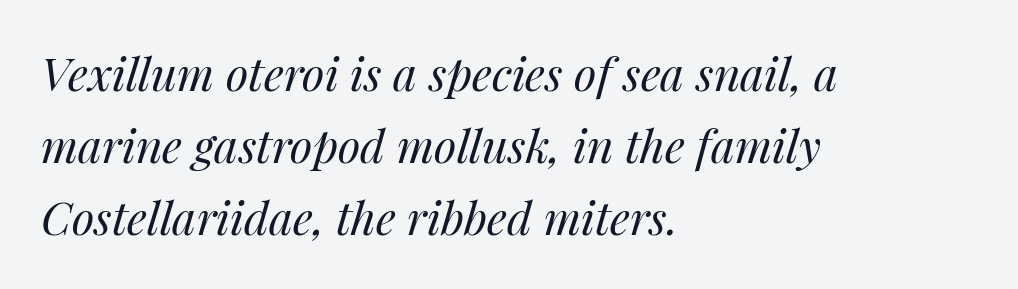
{"italic": "yes", "lean": "right", "slant_degrees": 14, "bold": "no", "weight": "regular", "width": "normal", "stroke_contrast": "medium", "x_height": "medium", "monospaced": "no", "underline": "no", "align": "left", "line_spacing": "normal", "line_spacing_ratio": 1.57, "letter_spacing": "normal", "letter_spacing_em": 0.0, "glyph_px": 46}
